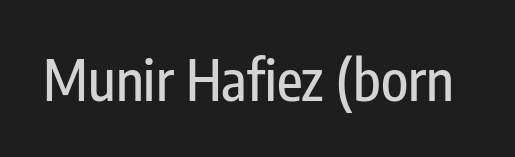
{"serif": "no", "italic": "no", "width": "condensed", "stroke_contrast": "low", "x_height": "medium", "monospaced": "no", "underline": "no", "letter_spacing": "normal", "letter_spacing_em": 0.0, "glyph_px": 56}
